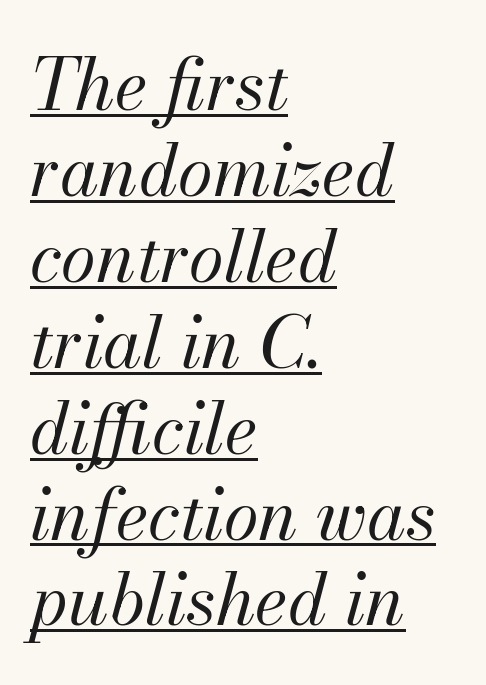
{"italic": "yes", "lean": "right", "slant_degrees": 13, "bold": "no", "weight": "regular", "width": "normal", "stroke_contrast": "medium", "x_height": "small", "monospaced": "no", "underline": "yes", "align": "left", "line_spacing_ratio": 1.21, "letter_spacing": "normal", "letter_spacing_em": 0.0, "glyph_px": 71}
